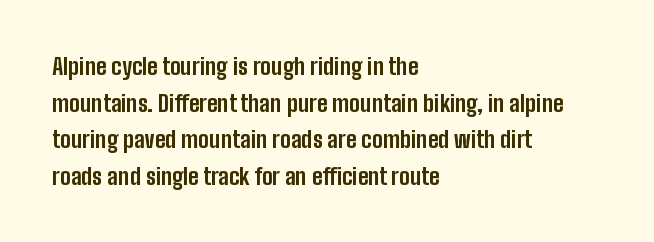
{"italic": "no", "bold": "yes", "underline": "no", "align": "left", "line_spacing": "normal", "line_spacing_ratio": 1.59, "letter_spacing": "normal", "letter_spacing_em": 0.0, "glyph_px": 23}
